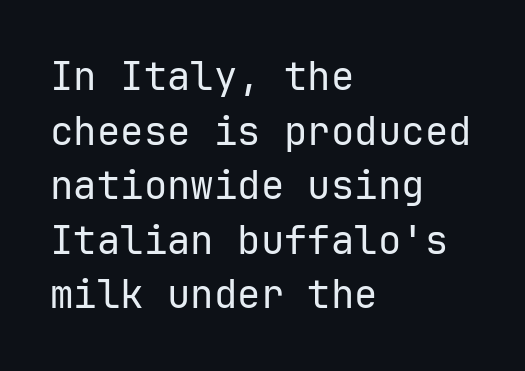
Q: Is the text bold? A: No.
Q: Is the text italic (slanted)? A: No, it is upright.
Q: Is the typeface a serif or a sans-serif typeface? A: Sans-serif.
Q: Is the text underlined? A: No.
Q: How is the paragraph aligned? A: Left-aligned.
Q: Is the spacing between letters normal or unusually wide? A: Normal.
Q: Is the spacing between lines tight, normal or loose? A: Normal.
Q: Width (condensed, normal, or wide)? A: Normal.
Q: Stroke contrast? A: Low.
Q: x-height? A: Medium.
